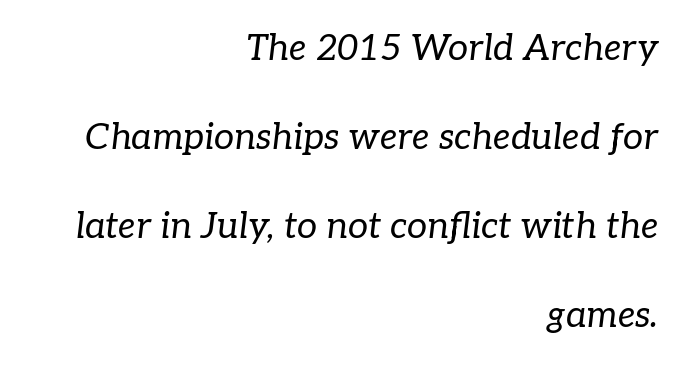
Q: Is the text bold? A: No.
Q: Is the text italic (slanted)? A: Yes, it leans right by about 7 degrees.
Q: Is the typeface a serif or a sans-serif typeface? A: Serif.
Q: Is the text underlined? A: No.
Q: How is the paragraph aligned? A: Right-aligned.
Q: Is the spacing between letters normal or unusually wide? A: Normal.
Q: Is the spacing between lines tight, normal or loose? A: Loose.
Q: Width (condensed, normal, or wide)? A: Normal.
Q: Stroke contrast? A: Low.
Q: x-height? A: Medium.
Q: Monospaced? A: No.
